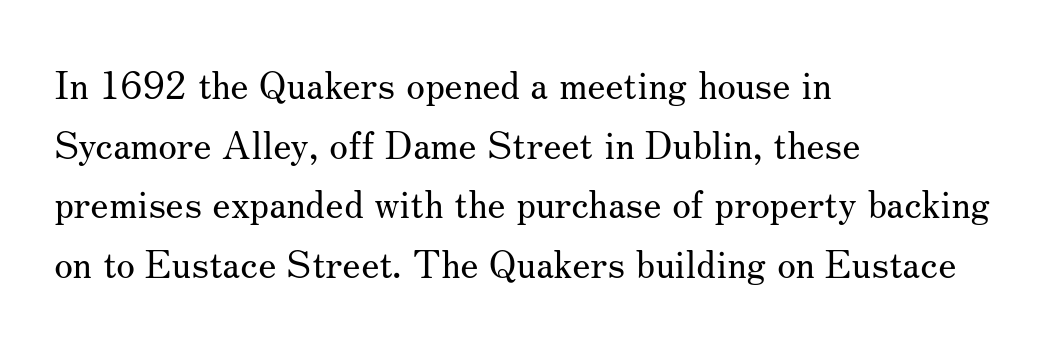
Q: Is the text bold? A: No.
Q: Is the text italic (slanted)? A: No, it is upright.
Q: Is the typeface a serif or a sans-serif typeface? A: Serif.
Q: Is the text underlined? A: No.
Q: How is the paragraph aligned? A: Left-aligned.
Q: Is the spacing between letters normal or unusually wide? A: Normal.
Q: Is the spacing between lines tight, normal or loose? A: Normal.
Q: Width (condensed, normal, or wide)? A: Normal.
Q: Stroke contrast? A: Medium.
Q: x-height? A: Small.
Q: Monospaced? A: No.
